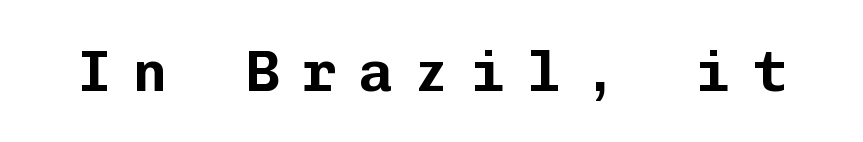
Q: Is the text italic (slanted)? A: No, it is upright.
Q: Is the typeface a serif or a sans-serif typeface? A: Sans-serif.
Q: Is the text underlined? A: No.
Q: Is the spacing between letters normal or unusually wide? A: Unusually wide.
Q: Width (condensed, normal, or wide)? A: Normal.
Q: Stroke contrast? A: Low.
Q: x-height? A: Medium.
Q: Monospaced? A: Yes.
